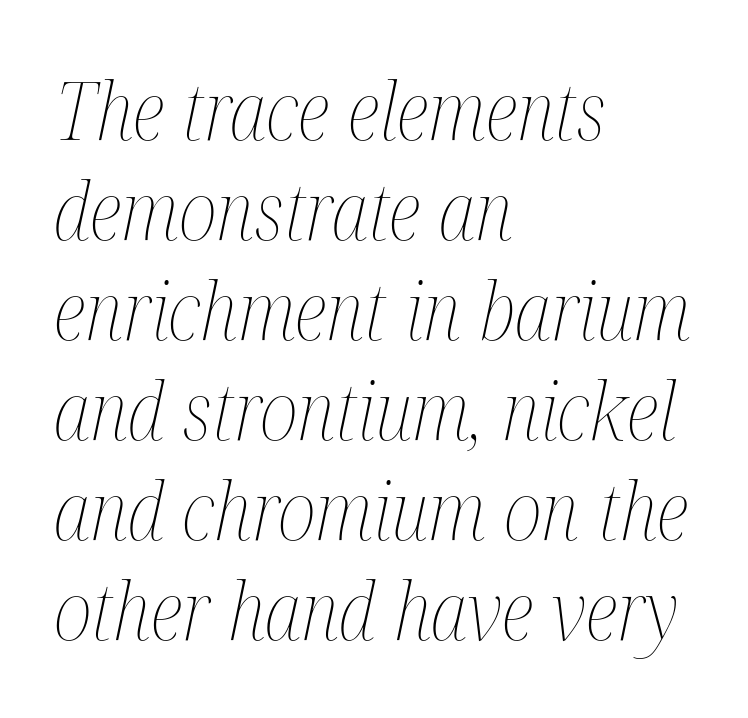
Stroke thickness stays within the range of a standard reading face or lighter. Leading: standard. Spacing verdict: proportional, widths tailored to each character. The line texture is even and compact thanks to regular tracking.
